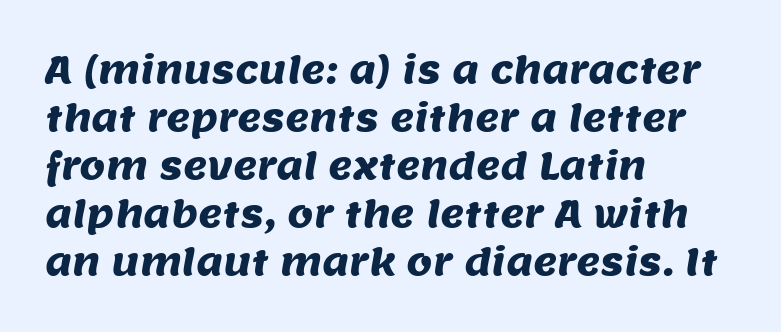
{"serif": "no", "width": "normal", "stroke_contrast": "medium", "x_height": "large", "monospaced": "no", "underline": "no", "align": "left", "line_spacing": "normal", "line_spacing_ratio": 1.3, "letter_spacing": "normal", "letter_spacing_em": 0.0, "glyph_px": 37}
